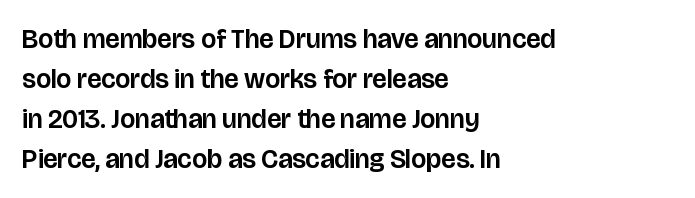
{"italic": "no", "underline": "no", "align": "left", "line_spacing": "normal", "line_spacing_ratio": 1.48, "letter_spacing": "normal", "letter_spacing_em": 0.0, "glyph_px": 27}
